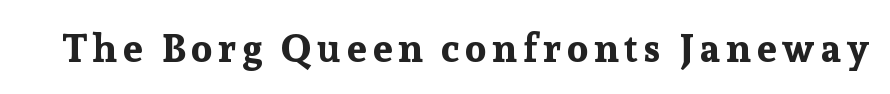
The image shows 39 px bold serif type, upright; set not underlined; low stroke contrast and a medium x-height.
